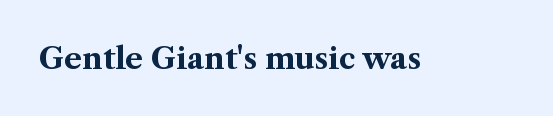
{"serif": "yes", "italic": "no", "bold": "yes", "weight": "bold", "width": "normal", "stroke_contrast": "medium", "x_height": "medium", "monospaced": "no", "underline": "no", "letter_spacing": "normal", "letter_spacing_em": 0.0, "glyph_px": 30}
